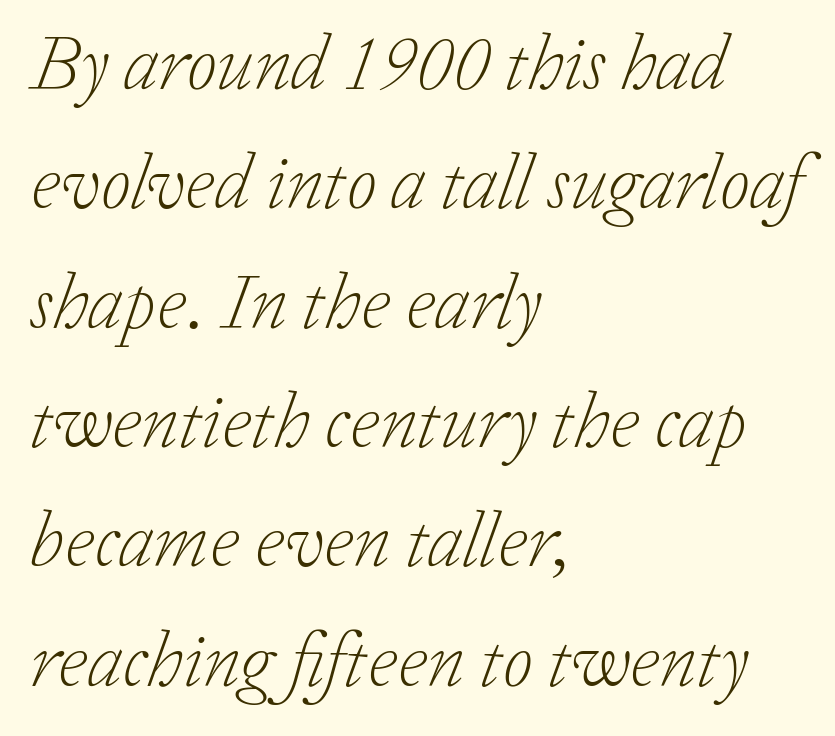
{"serif": "yes", "italic": "yes", "lean": "right", "slant_degrees": 20, "bold": "no", "weight": "light", "width": "normal", "stroke_contrast": "low", "x_height": "medium", "monospaced": "no", "underline": "no", "align": "left", "line_spacing": "normal", "line_spacing_ratio": 1.53, "letter_spacing": "normal", "letter_spacing_em": 0.0, "glyph_px": 78}
